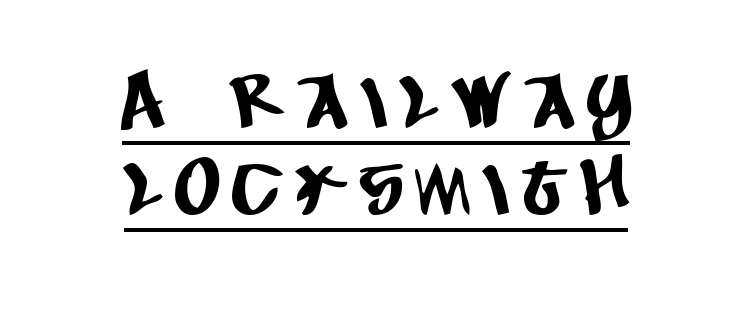
Q: Is the typeface a serif or a sans-serif typeface? A: Sans-serif.
Q: Is the text underlined? A: Yes.
Q: How is the paragraph aligned? A: Centered.
Q: Is the spacing between letters normal or unusually wide? A: Unusually wide.
Q: Is the spacing between lines tight, normal or loose? A: Tight.
Q: Width (condensed, normal, or wide)? A: Condensed.
Q: Stroke contrast? A: Low.
Q: x-height? A: Large.
Q: Monospaced? A: No.
